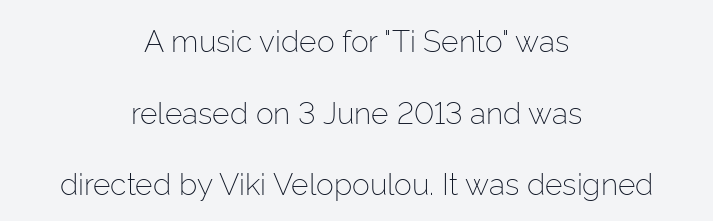
{"serif": "no", "italic": "no", "bold": "no", "weight": "light", "width": "normal", "stroke_contrast": "low", "x_height": "medium", "monospaced": "no", "underline": "no", "align": "center", "line_spacing": "loose", "line_spacing_ratio": 2.39, "letter_spacing": "normal", "letter_spacing_em": 0.0, "glyph_px": 30}
